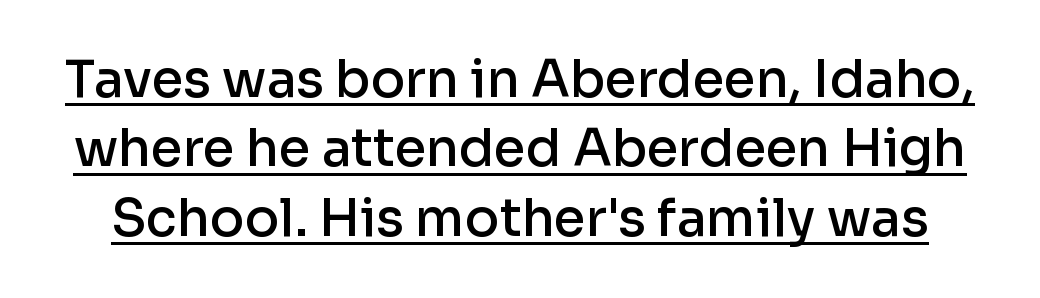
Q: Is the text bold? A: Semi-bold.
Q: Is the text italic (slanted)? A: No, it is upright.
Q: Is the typeface a serif or a sans-serif typeface? A: Sans-serif.
Q: Is the text underlined? A: Yes.
Q: Is the spacing between letters normal or unusually wide? A: Normal.
Q: Is the spacing between lines tight, normal or loose? A: Normal.
Q: Width (condensed, normal, or wide)? A: Normal.
Q: Stroke contrast? A: Low.
Q: x-height? A: Medium.
Q: Monospaced? A: No.
